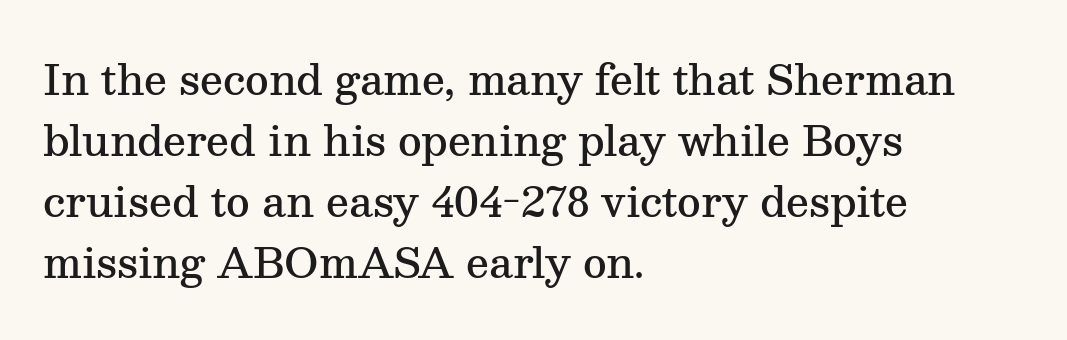
The image shows 41 px semibold serif type, upright; set left-aligned, normal line spacing (1.49x), normal letter spacing, not underlined; medium stroke contrast and a medium x-height.
